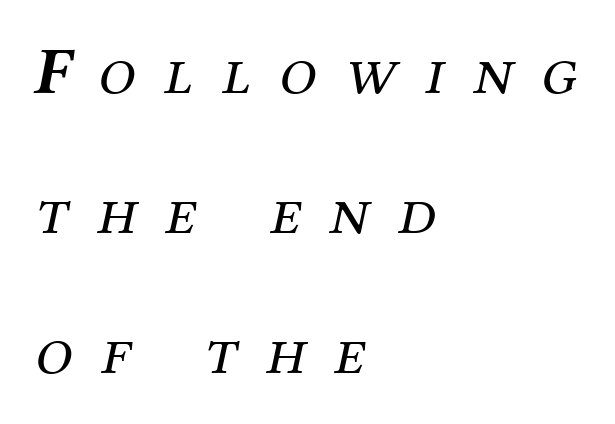
{"serif": "yes", "italic": "yes", "lean": "right", "slant_degrees": 12, "bold": "no", "weight": "regular", "width": "normal", "stroke_contrast": "medium", "x_height": "medium", "monospaced": "no", "underline": "no", "align": "left", "line_spacing": "loose", "line_spacing_ratio": 2.09, "letter_spacing": "wide", "letter_spacing_em": 0.43, "glyph_px": 67}
